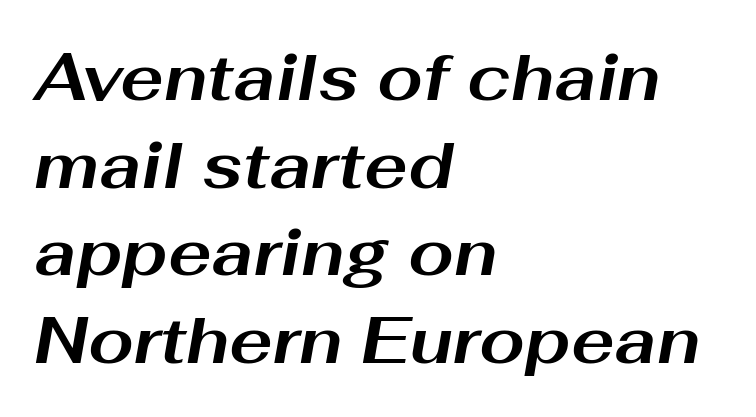
{"italic": "yes", "lean": "right", "slant_degrees": 10, "bold": "yes", "weight": "bold", "width": "wide", "stroke_contrast": "medium", "x_height": "medium", "monospaced": "no", "underline": "no", "align": "left", "line_spacing": "normal", "line_spacing_ratio": 1.35, "letter_spacing": "normal", "letter_spacing_em": 0.0, "glyph_px": 65}
